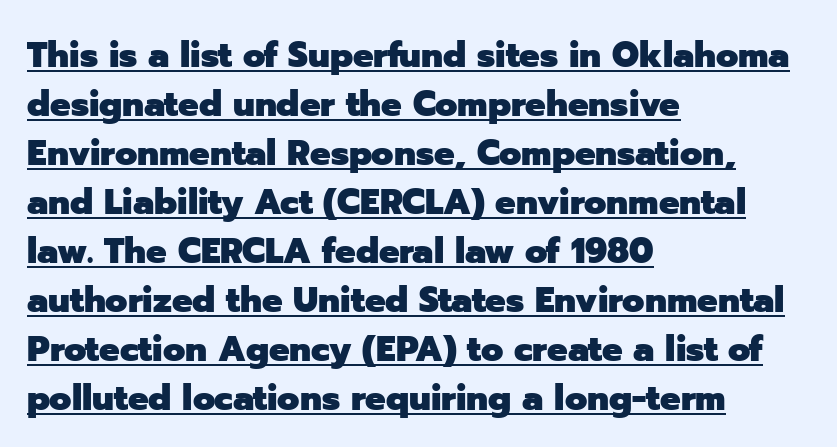
Q: Is the text bold? A: Yes.
Q: Is the text italic (slanted)? A: No, it is upright.
Q: Is the typeface a serif or a sans-serif typeface? A: Sans-serif.
Q: Is the text underlined? A: Yes.
Q: How is the paragraph aligned? A: Left-aligned.
Q: Is the spacing between letters normal or unusually wide? A: Normal.
Q: Is the spacing between lines tight, normal or loose? A: Normal.
Q: Width (condensed, normal, or wide)? A: Normal.
Q: Stroke contrast? A: Low.
Q: x-height? A: Medium.
Q: Monospaced? A: No.
